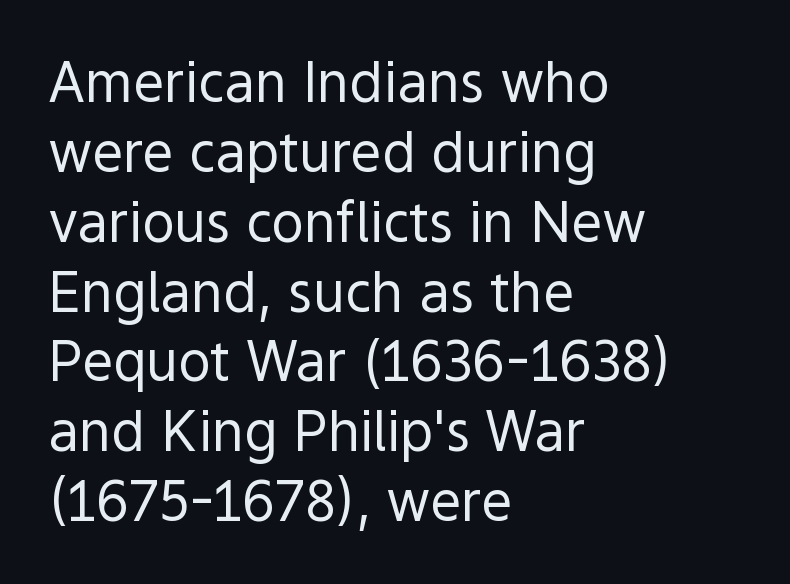
Q: Is the text bold? A: No.
Q: Is the text italic (slanted)? A: No, it is upright.
Q: Is the typeface a serif or a sans-serif typeface? A: Sans-serif.
Q: Is the text underlined? A: No.
Q: How is the paragraph aligned? A: Left-aligned.
Q: Is the spacing between letters normal or unusually wide? A: Normal.
Q: Is the spacing between lines tight, normal or loose? A: Normal.
Q: Width (condensed, normal, or wide)? A: Normal.
Q: x-height? A: Medium.
Q: Monospaced? A: No.
